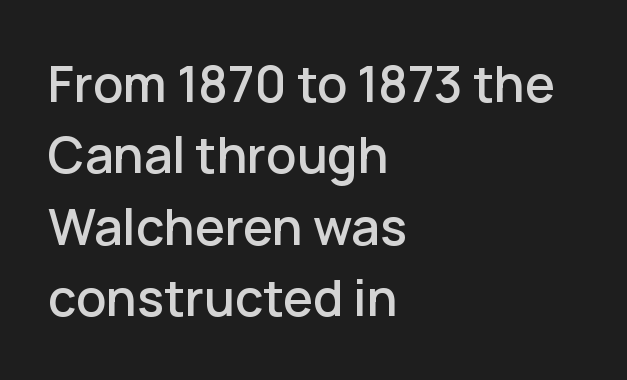
{"serif": "no", "italic": "no", "width": "normal", "stroke_contrast": "low", "x_height": "medium", "monospaced": "no", "underline": "no", "align": "left", "line_spacing": "normal", "line_spacing_ratio": 1.43, "letter_spacing": "normal", "letter_spacing_em": 0.0, "glyph_px": 50}
